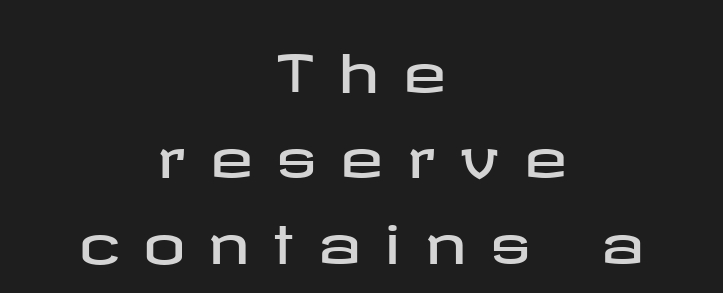
{"serif": "no", "italic": "no", "width": "wide", "stroke_contrast": "low", "x_height": "medium", "underline": "no", "align": "center", "line_spacing": "normal", "line_spacing_ratio": 1.64, "letter_spacing": "wide", "letter_spacing_em": 0.46, "glyph_px": 52}
